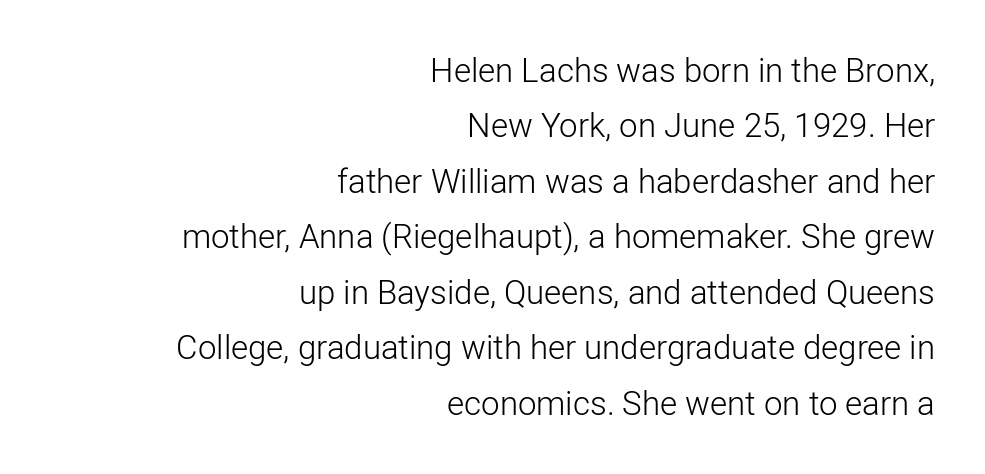
{"serif": "no", "italic": "no", "bold": "no", "weight": "light", "width": "normal", "stroke_contrast": "low", "x_height": "medium", "monospaced": "no", "underline": "no", "align": "right", "line_spacing": "normal", "line_spacing_ratio": 1.68, "letter_spacing": "normal", "letter_spacing_em": 0.0, "glyph_px": 33}
